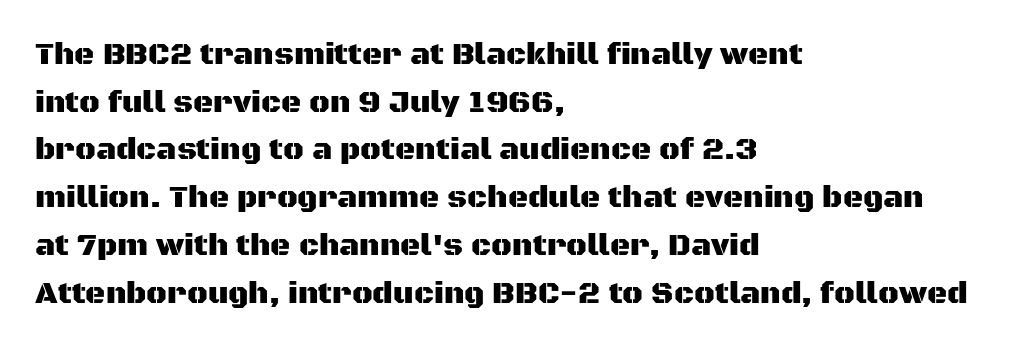
{"serif": "no", "italic": "no", "width": "normal", "stroke_contrast": "medium", "x_height": "large", "monospaced": "no", "underline": "no", "align": "left", "line_spacing": "normal", "line_spacing_ratio": 1.54, "letter_spacing": "normal", "letter_spacing_em": 0.0, "glyph_px": 31}
